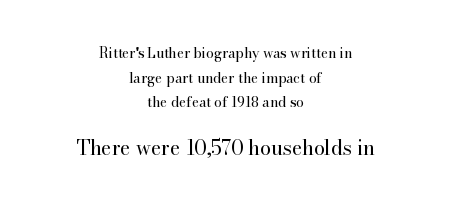
Q: Is the text bold? A: No.
Q: Is the text italic (slanted)? A: No, it is upright.
Q: Is the text underlined? A: No.
Q: How is the paragraph aligned? A: Centered.
Q: Is the spacing between letters normal or unusually wide? A: Normal.
Q: Which block of text is set in a larger size, the first (top) or the second (bottom)? A: The second (bottom) one.
